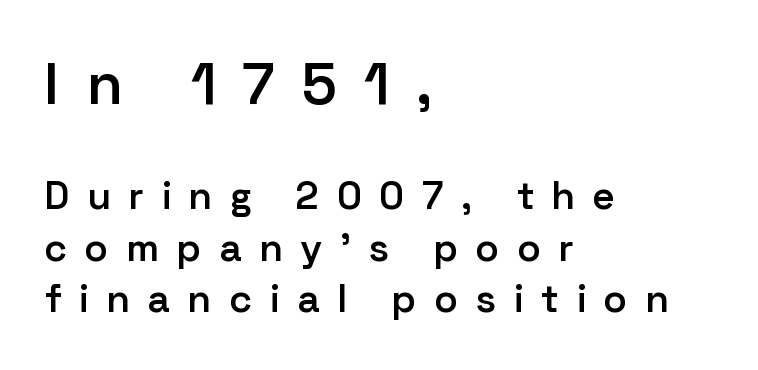
Q: Is the text bold? A: Semi-bold.
Q: Is the text italic (slanted)? A: No, it is upright.
Q: Is the typeface a serif or a sans-serif typeface? A: Sans-serif.
Q: Is the text underlined? A: No.
Q: How is the paragraph aligned? A: Left-aligned.
Q: Is the spacing between letters normal or unusually wide? A: Unusually wide.
Q: Is the spacing between lines tight, normal or loose? A: Normal.
Q: Which block of text is set in a larger size, the first (top) or the second (bottom)? A: The first (top) one.
Q: Width (condensed, normal, or wide)? A: Normal.
Q: Stroke contrast? A: Low.
Q: x-height? A: Medium.
Q: Monospaced? A: No.
